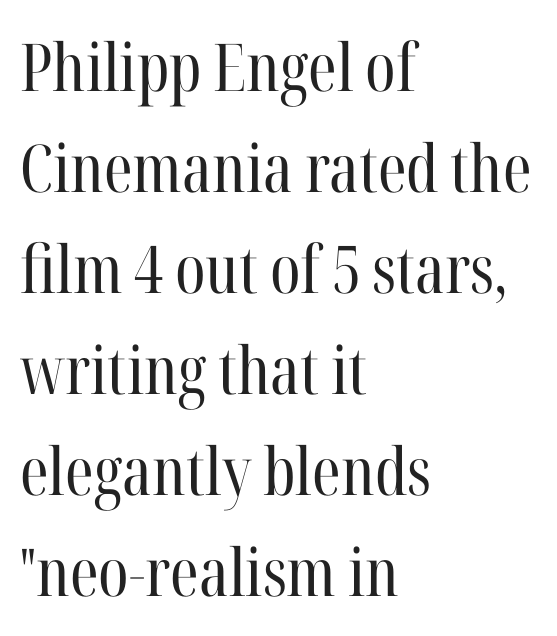
{"serif": "yes", "italic": "no", "bold": "no", "weight": "regular", "width": "condensed", "stroke_contrast": "high", "x_height": "medium", "monospaced": "no", "underline": "no", "align": "left", "line_spacing": "normal", "line_spacing_ratio": 1.53, "letter_spacing": "normal", "letter_spacing_em": 0.0, "glyph_px": 66}
